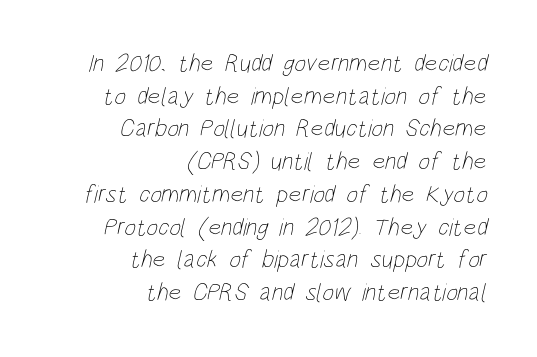
The image shows 25 px text type; set right-aligned, normal line spacing (1.31x), normal letter spacing, not underlined.
